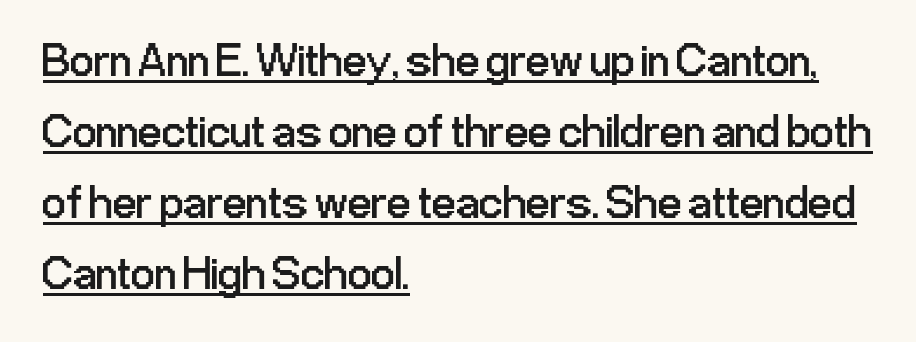
The image shows 47 px regular-weight, condensed sans-serif type, upright; set left-aligned, normal line spacing (1.51x), normal letter spacing, underlined; low stroke contrast and a medium x-height.
